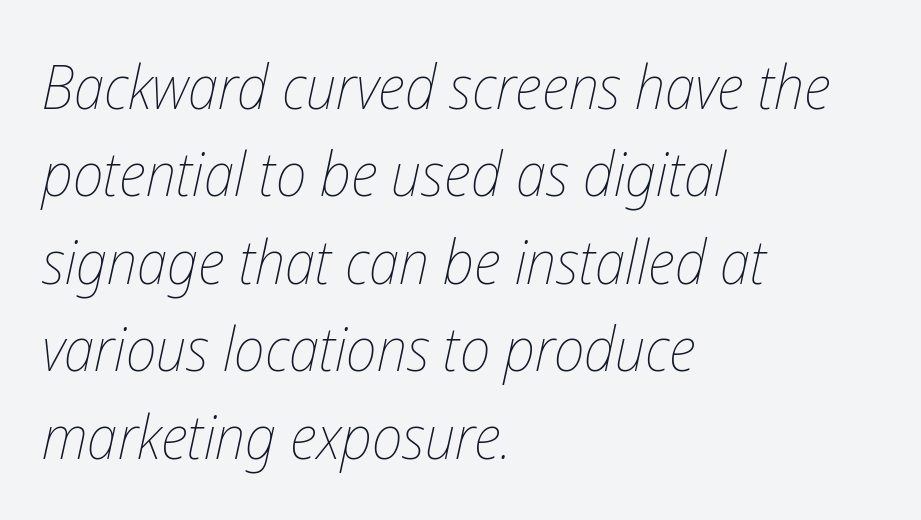
Spacing verdict: proportional, widths tailored to each character. Type without underlining. Alignment: flush left. Is this a heavy cut? Hardly; it is regular or lighter.
